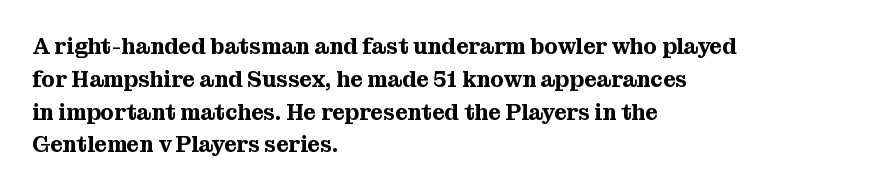
The image shows 22 px text type, upright; set left-aligned, normal line spacing (1.49x), normal letter spacing, not underlined.
